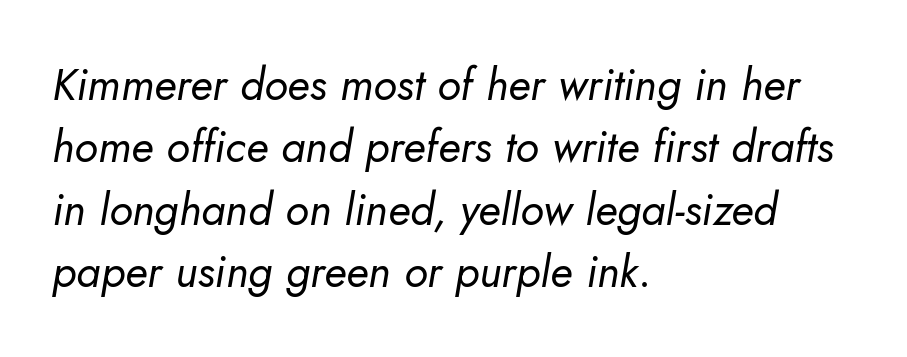
Spacing verdict: proportional, widths tailored to each character. The font's italic variant was chosen for this text. Lines of text with bare space underneath. The face used here is rendered with its standard letterfit. What's the leading like? Ordinary, nothing unusual. These lines stack with their left ends in a neat column.
